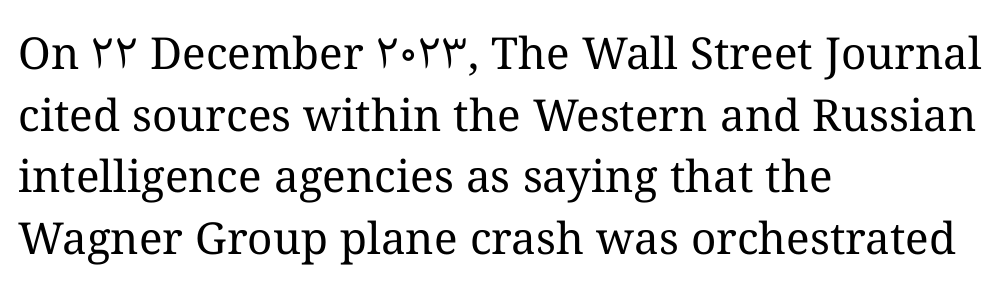
The strip under each line holds only bare page. The strokes are not fattened; the text isn't bold. Posture: upright roman. Normally led — the rows are evenly, conventionally spaced. Compared with a centered layout, this one pins lines to the left instead.
